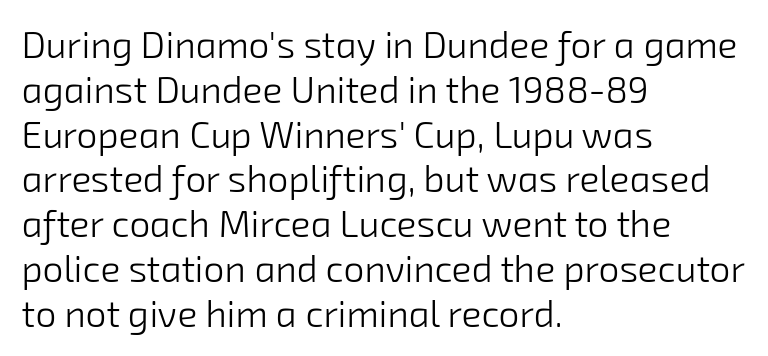
The image shows 37 px light sans-serif type; set left-aligned, line spacing 1.21x, normal letter spacing, not underlined; low stroke contrast and a medium x-height.
